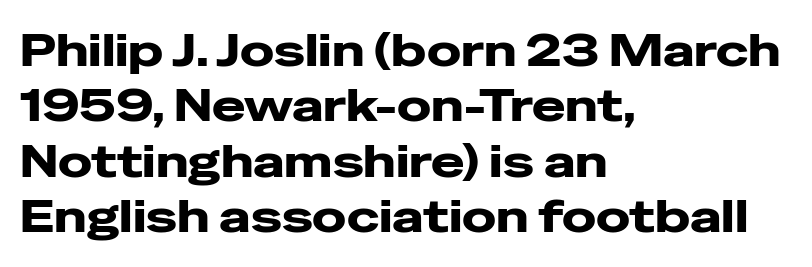
Q: Is the text italic (slanted)? A: No, it is upright.
Q: Is the typeface a serif or a sans-serif typeface? A: Sans-serif.
Q: Is the text underlined? A: No.
Q: How is the paragraph aligned? A: Left-aligned.
Q: Is the spacing between letters normal or unusually wide? A: Normal.
Q: Width (condensed, normal, or wide)? A: Wide.
Q: Stroke contrast? A: Low.
Q: x-height? A: Medium.
Q: Monospaced? A: No.
